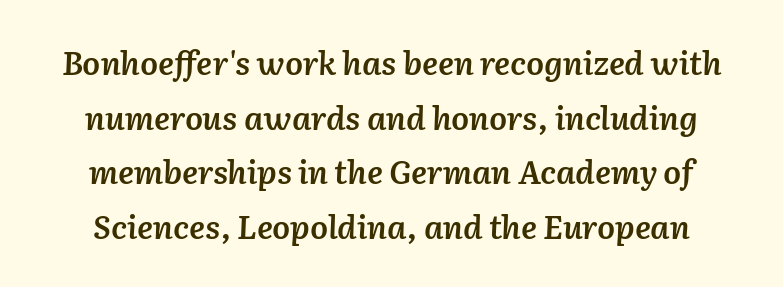
Q: Is the text bold? A: Semi-bold.
Q: Is the text italic (slanted)? A: Yes, it leans right by about 2 degrees.
Q: Is the text underlined? A: No.
Q: Is the spacing between letters normal or unusually wide? A: Normal.
Q: Width (condensed, normal, or wide)? A: Normal.
Q: Stroke contrast? A: Low.
Q: x-height? A: Medium.
Q: Monospaced? A: No.
